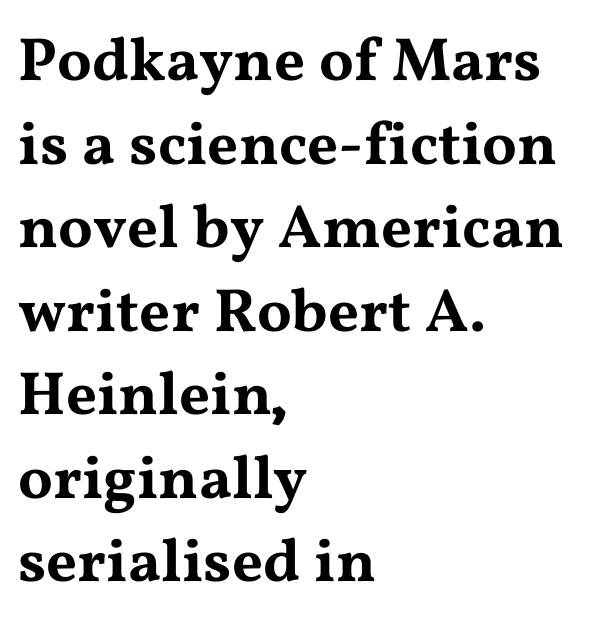
Q: Is the text italic (slanted)? A: No, it is upright.
Q: Is the typeface a serif or a sans-serif typeface? A: Serif.
Q: Is the text underlined? A: No.
Q: How is the paragraph aligned? A: Left-aligned.
Q: Is the spacing between letters normal or unusually wide? A: Normal.
Q: Is the spacing between lines tight, normal or loose? A: Normal.
Q: Width (condensed, normal, or wide)? A: Wide.
Q: Stroke contrast? A: Medium.
Q: x-height? A: Medium.
Q: Monospaced? A: No.
